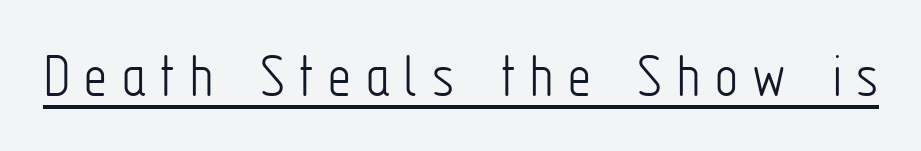
Look at the tracking — it's clearly loosened, letters drifting apart. The strokes carry an ordinary text weight at most. Think of a printed novel: that variable character pitch is what you see here. Serif or sans? Sans — the stroke terminals are bare.
